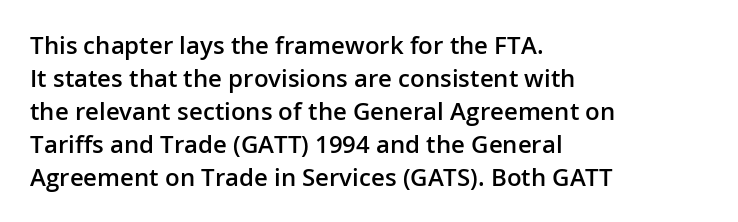
The image shows 24 px text type, upright; set left-aligned, normal line spacing (1.37x), normal letter spacing, not underlined.
